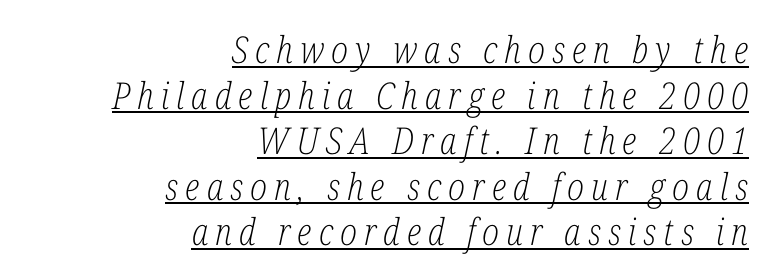
{"serif": "yes", "italic": "yes", "lean": "right", "slant_degrees": 12, "bold": "no", "weight": "light", "width": "condensed", "stroke_contrast": "low", "x_height": "medium", "monospaced": "no", "underline": "yes", "align": "right", "line_spacing_ratio": 1.23, "glyph_px": 37}
